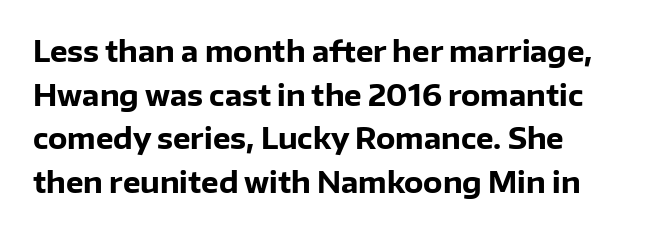
{"serif": "no", "italic": "no", "bold": "yes", "weight": "heavy", "width": "normal", "stroke_contrast": "low", "x_height": "medium", "monospaced": "no", "underline": "no", "align": "left", "line_spacing": "normal", "line_spacing_ratio": 1.56, "letter_spacing": "normal", "letter_spacing_em": 0.0, "glyph_px": 28}
